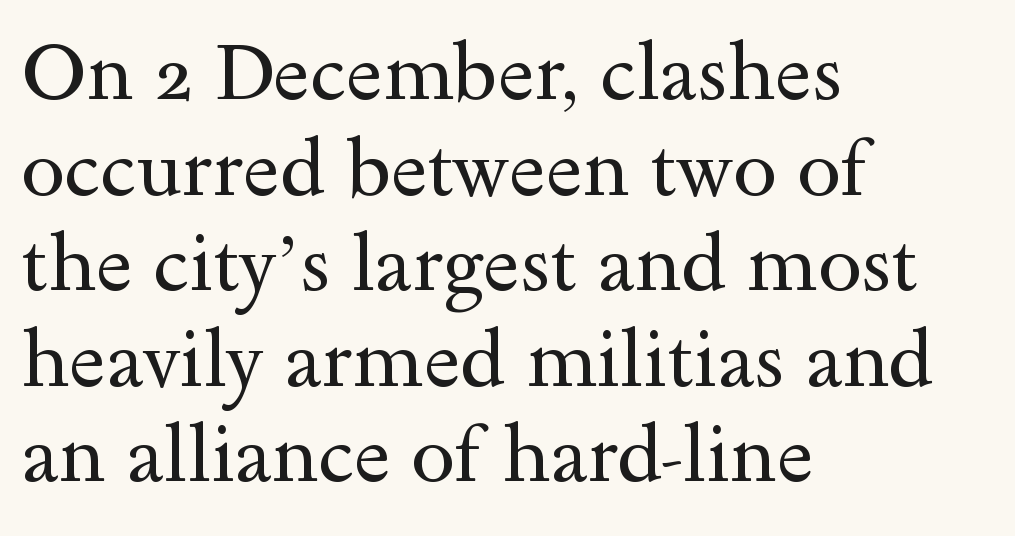
Is this a sans? No — the strokes have serifs. Posture: vertical. A classic flush-left, rag-right setting is used for this passage. This rendering leaves character spacing at its baseline value. Weight: in the light-to-regular range.
